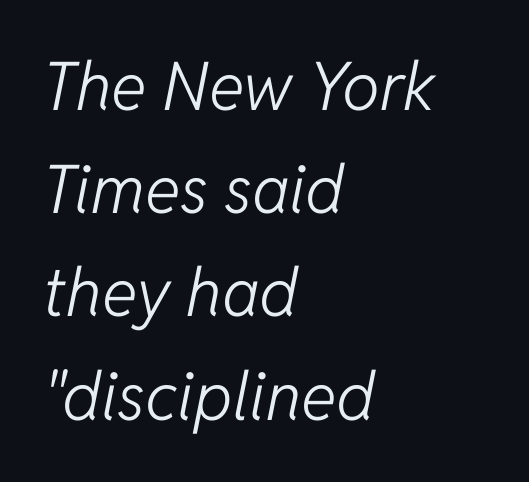
The letters advance in unequal steps, a hallmark of proportional type. Designer's note — italics engaged. Underline: absent. The designer left line spacing at the default. Which margin do the lines hug? The left one — the right edge is uneven.
